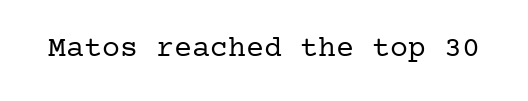
{"serif": "yes", "italic": "no", "bold": "no", "weight": "regular", "width": "normal", "stroke_contrast": "low", "x_height": "medium", "underline": "no", "letter_spacing": "normal", "letter_spacing_em": 0.0, "glyph_px": 30}
